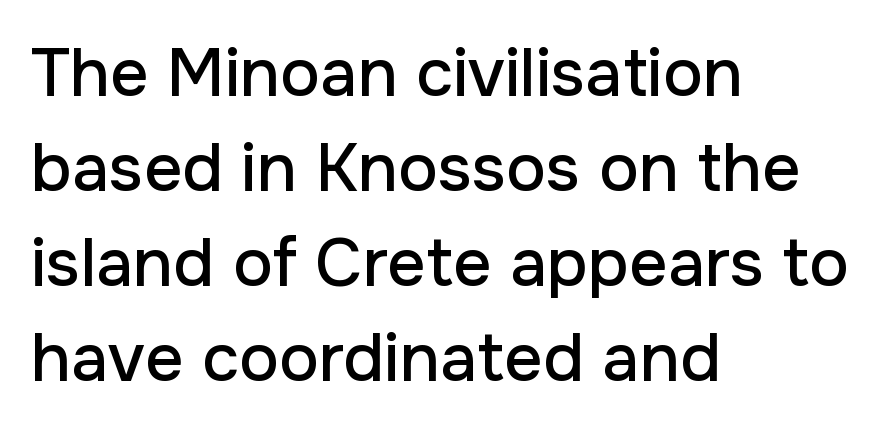
Q: Is the text italic (slanted)? A: No, it is upright.
Q: Is the typeface a serif or a sans-serif typeface? A: Sans-serif.
Q: Is the text underlined? A: No.
Q: How is the paragraph aligned? A: Left-aligned.
Q: Is the spacing between letters normal or unusually wide? A: Normal.
Q: Is the spacing between lines tight, normal or loose? A: Normal.
Q: Width (condensed, normal, or wide)? A: Normal.
Q: Stroke contrast? A: Low.
Q: x-height? A: Medium.
Q: Monospaced? A: No.
